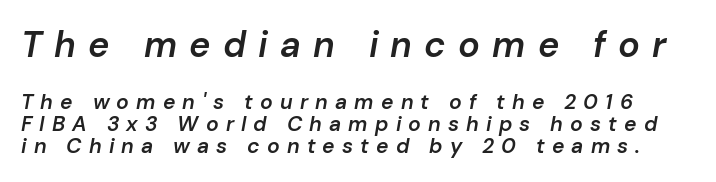
The image shows 36 px semibold type, italic (leaning right); set tight line spacing (1.06x), unusually wide letter spacing (+0.34 em), not underlined; the first (top) block is 1.71x larger; low stroke contrast and a medium x-height.
